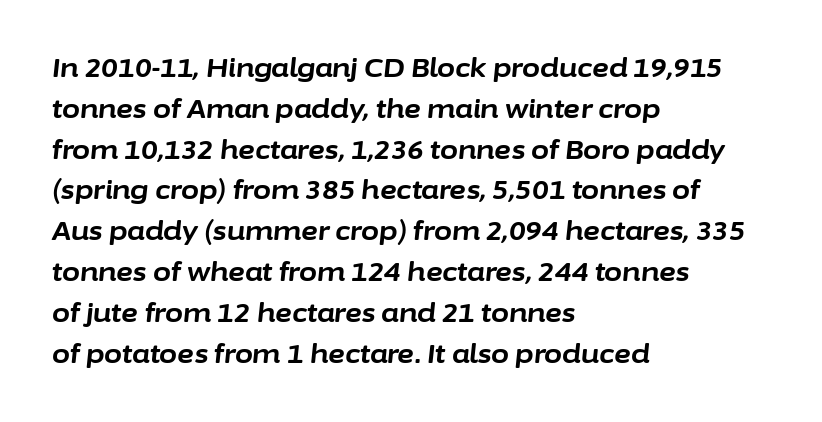
{"italic": "yes", "lean": "right", "slant_degrees": 6, "bold": "yes", "underline": "no", "align": "left", "line_spacing": "normal", "line_spacing_ratio": 1.57, "letter_spacing": "normal", "letter_spacing_em": 0.0, "glyph_px": 26}
